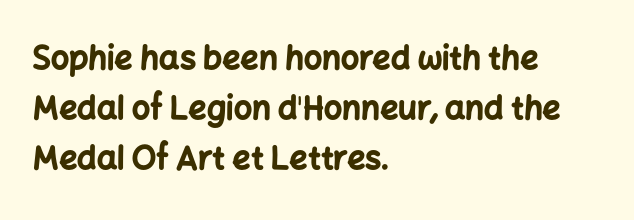
Q: Is the text bold? A: Yes.
Q: Is the text italic (slanted)? A: No, it is upright.
Q: Is the typeface a serif or a sans-serif typeface? A: Sans-serif.
Q: Is the text underlined? A: No.
Q: How is the paragraph aligned? A: Left-aligned.
Q: Is the spacing between letters normal or unusually wide? A: Normal.
Q: Is the spacing between lines tight, normal or loose? A: Normal.
Q: Width (condensed, normal, or wide)? A: Normal.
Q: Stroke contrast? A: Low.
Q: x-height? A: Medium.
Q: Monospaced? A: No.
